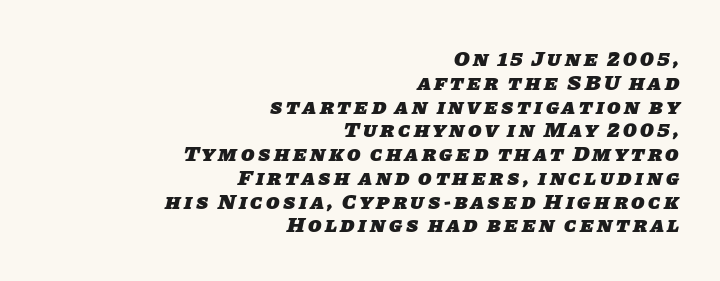
The image shows 22 px bold type; set right-aligned, tight line spacing (1.08x), not underlined.
